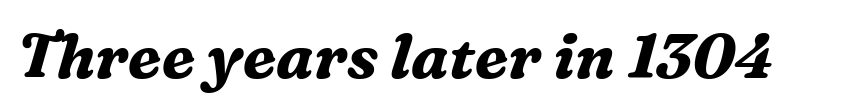
{"serif": "yes", "italic": "yes", "lean": "right", "slant_degrees": 16, "bold": "yes", "weight": "bold", "width": "normal", "stroke_contrast": "medium", "x_height": "medium", "monospaced": "no", "underline": "no", "letter_spacing": "normal", "letter_spacing_em": 0.0, "glyph_px": 62}
